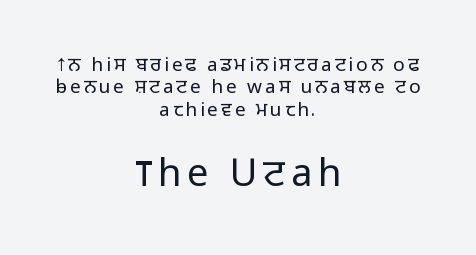
Q: Is the text bold? A: No.
Q: Is the text italic (slanted)? A: No, it is upright.
Q: Is the typeface a serif or a sans-serif typeface? A: Sans-serif.
Q: Is the text underlined? A: No.
Q: How is the paragraph aligned? A: Centered.
Q: Which block of text is set in a larger size, the first (top) or the second (bottom)? A: The second (bottom) one.
Q: Width (condensed, normal, or wide)? A: Normal.
Q: Stroke contrast? A: Low.
Q: x-height? A: Medium.
Q: Monospaced? A: No.
